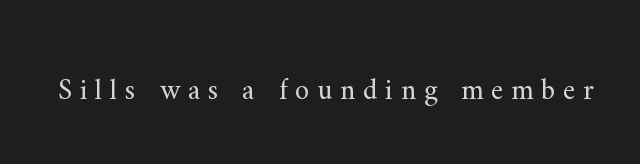
Q: Is the text bold? A: No.
Q: Is the text italic (slanted)? A: No, it is upright.
Q: Is the typeface a serif or a sans-serif typeface? A: Serif.
Q: Is the text underlined? A: No.
Q: Is the spacing between letters normal or unusually wide? A: Unusually wide.
Q: Width (condensed, normal, or wide)? A: Normal.
Q: Stroke contrast? A: Medium.
Q: x-height? A: Small.
Q: Monospaced? A: No.
